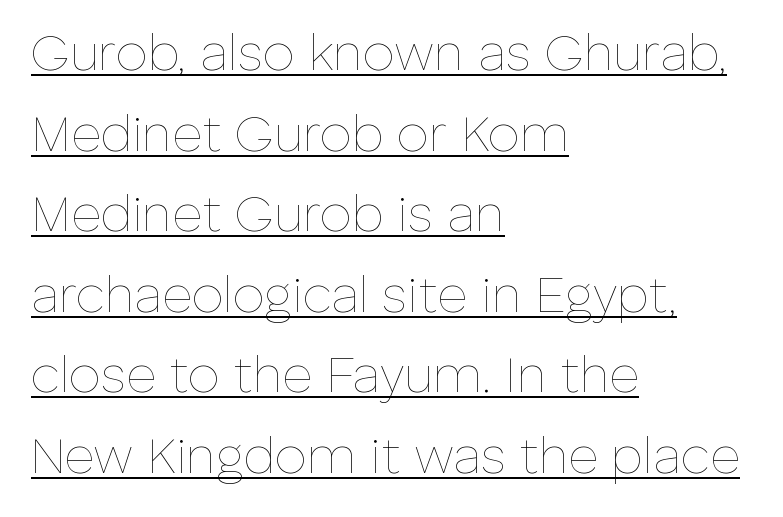
{"italic": "no", "bold": "no", "weight": "thin", "width": "normal", "stroke_contrast": "low", "x_height": "medium", "monospaced": "no", "underline": "yes", "align": "left", "line_spacing": "normal", "line_spacing_ratio": 1.58, "letter_spacing": "normal", "letter_spacing_em": 0.0, "glyph_px": 51}
